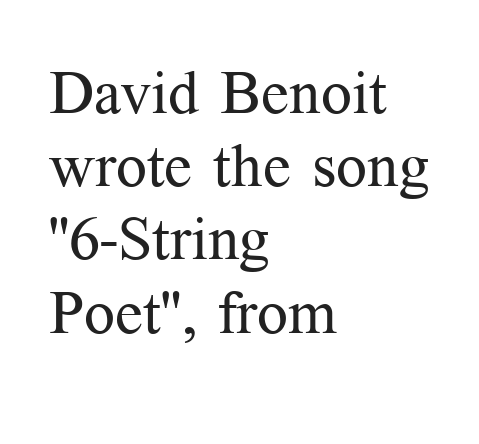
{"serif": "yes", "italic": "no", "bold": "no", "weight": "regular", "width": "normal", "stroke_contrast": "medium", "x_height": "medium", "monospaced": "no", "underline": "no", "align": "left", "line_spacing_ratio": 1.2, "letter_spacing": "normal", "letter_spacing_em": 0.0, "glyph_px": 61}
